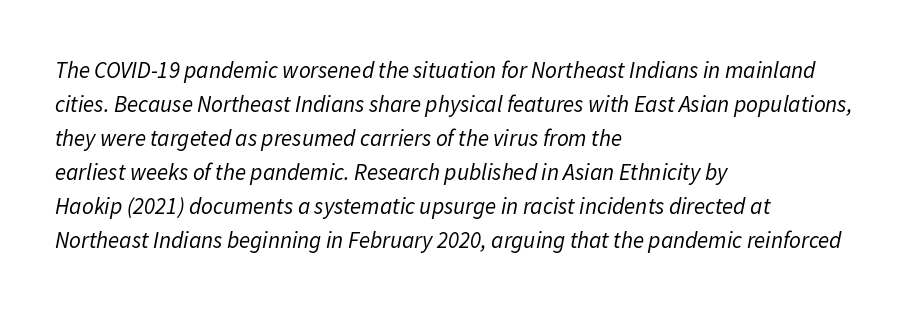
{"italic": "yes", "lean": "right", "slant_degrees": 11, "bold": "no", "underline": "no", "align": "left", "line_spacing": "normal", "line_spacing_ratio": 1.48, "letter_spacing": "normal", "letter_spacing_em": 0.0, "glyph_px": 23}
